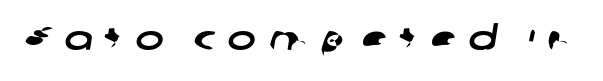
Q: Is the typeface a serif or a sans-serif typeface? A: Sans-serif.
Q: Is the text underlined? A: No.
Q: Is the spacing between letters normal or unusually wide? A: Unusually wide.
Q: Width (condensed, normal, or wide)? A: Wide.
Q: Stroke contrast? A: Low.
Q: x-height? A: Medium.
Q: Monospaced? A: No.
